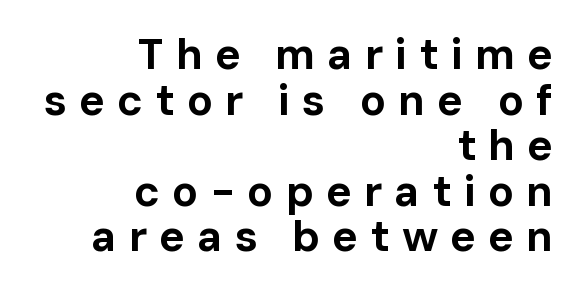
{"serif": "no", "italic": "no", "bold": "yes", "weight": "bold", "width": "normal", "stroke_contrast": "low", "x_height": "medium", "monospaced": "no", "underline": "no", "align": "right", "line_spacing": "tight", "line_spacing_ratio": 1.06, "letter_spacing": "wide", "letter_spacing_em": 0.28, "glyph_px": 43}
